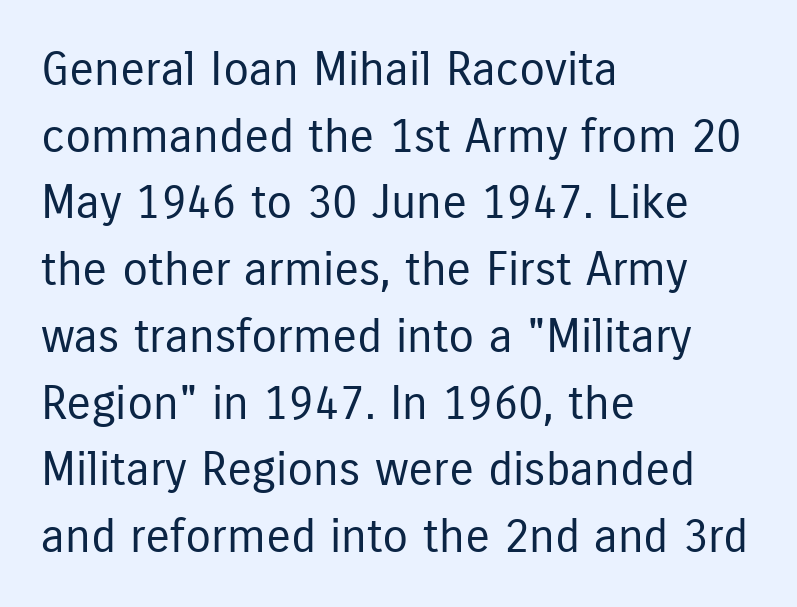
The rendering uses a moderate line-height, typical for paragraphs. A classic flush-left, rag-right setting is used for this passage. Is there any slant? The stems are plumb. In terms of letterform style, serifs are entirely absent. Is the letter spacing exaggerated? No — it looks like the ordinary default.
